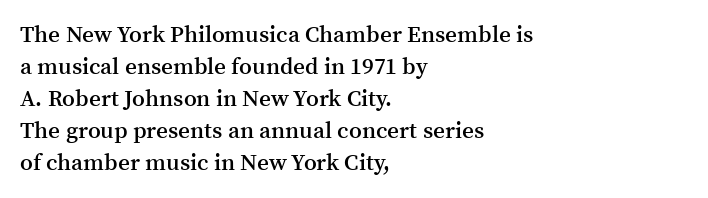
Q: Is the text bold? A: Semi-bold.
Q: Is the text italic (slanted)? A: No, it is upright.
Q: Is the text underlined? A: No.
Q: How is the paragraph aligned? A: Left-aligned.
Q: Is the spacing between letters normal or unusually wide? A: Normal.
Q: Is the spacing between lines tight, normal or loose? A: Normal.
